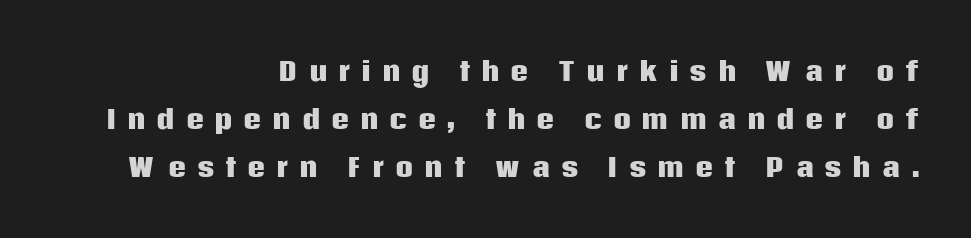
You'd pick this weight for a headline — it's a proper bold. Regarding leading, the lines here are spaced well apart. The specimen omits any rule beneath the text block's lines. Compared with a flush-left layout, this one pins lines to the opposite, right side. The type sits square on the baseline with zero lean.
